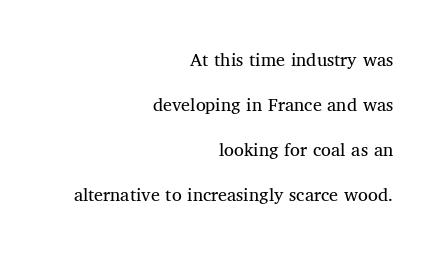
{"italic": "no", "bold": "no", "underline": "no", "align": "right", "line_spacing": "loose", "line_spacing_ratio": 2.25, "letter_spacing": "normal", "letter_spacing_em": 0.0, "glyph_px": 20}
